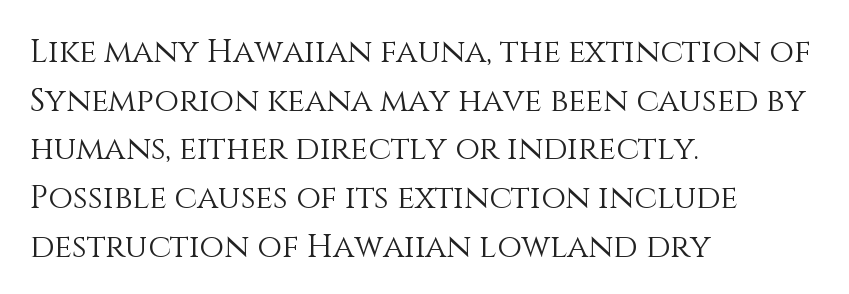
Q: Is the text bold? A: No.
Q: Is the text italic (slanted)? A: No, it is upright.
Q: Is the text underlined? A: No.
Q: How is the paragraph aligned? A: Left-aligned.
Q: Is the spacing between letters normal or unusually wide? A: Normal.
Q: Is the spacing between lines tight, normal or loose? A: Normal.
Q: Width (condensed, normal, or wide)? A: Normal.
Q: Stroke contrast? A: Medium.
Q: x-height? A: Large.
Q: Monospaced? A: No.
